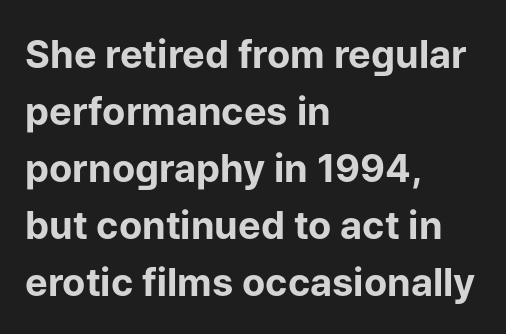
This sample is left-justified, so line endings fall wherever the words run out. Heft: maximum for text — a bold. The rendering uses natural spacing where letterforms have individual widths. Tracking here is standard; glyphs follow each other at the usual distance.
